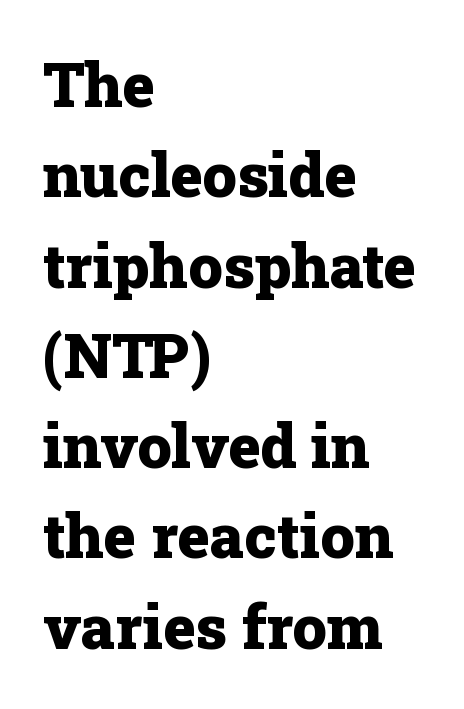
Q: Is the text bold? A: Yes.
Q: Is the text italic (slanted)? A: No, it is upright.
Q: Is the typeface a serif or a sans-serif typeface? A: Serif.
Q: Is the text underlined? A: No.
Q: How is the paragraph aligned? A: Left-aligned.
Q: Is the spacing between letters normal or unusually wide? A: Normal.
Q: Is the spacing between lines tight, normal or loose? A: Normal.
Q: Width (condensed, normal, or wide)? A: Normal.
Q: Stroke contrast? A: Low.
Q: x-height? A: Medium.
Q: Monospaced? A: No.
